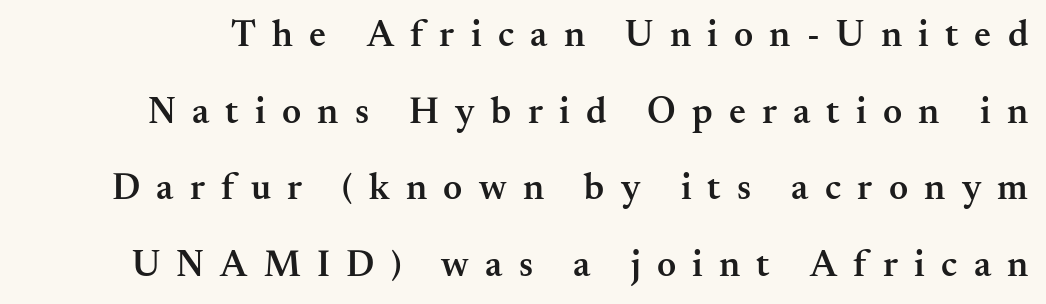
Q: Is the text bold? A: Semi-bold.
Q: Is the text italic (slanted)? A: No, it is upright.
Q: Is the typeface a serif or a sans-serif typeface? A: Serif.
Q: Is the text underlined? A: No.
Q: Is the spacing between letters normal or unusually wide? A: Unusually wide.
Q: Is the spacing between lines tight, normal or loose? A: Loose.
Q: Width (condensed, normal, or wide)? A: Normal.
Q: Stroke contrast? A: Medium.
Q: x-height? A: Small.
Q: Monospaced? A: No.
